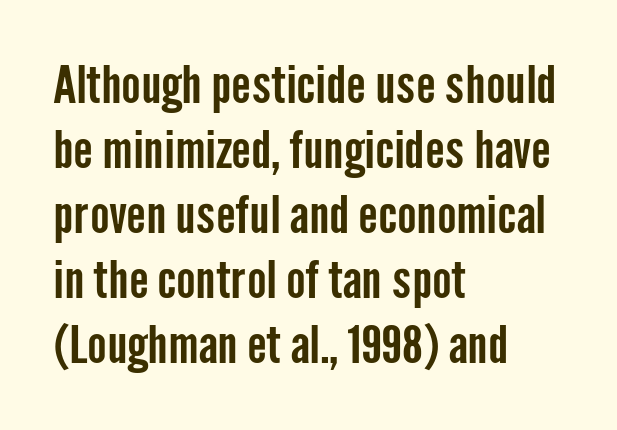
Q: Is the text italic (slanted)? A: No, it is upright.
Q: Is the typeface a serif or a sans-serif typeface? A: Sans-serif.
Q: Is the text underlined? A: No.
Q: How is the paragraph aligned? A: Left-aligned.
Q: Is the spacing between letters normal or unusually wide? A: Normal.
Q: Is the spacing between lines tight, normal or loose? A: Normal.
Q: Width (condensed, normal, or wide)? A: Condensed.
Q: Stroke contrast? A: Low.
Q: x-height? A: Medium.
Q: Monospaced? A: No.
